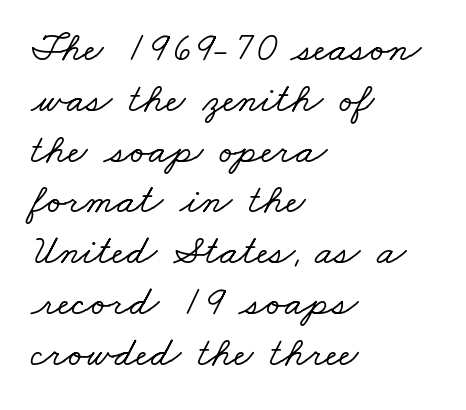
{"serif": "yes", "width": "wide", "stroke_contrast": "low", "x_height": "small", "monospaced": "no", "underline": "no", "align": "left", "line_spacing_ratio": 1.21, "letter_spacing": "normal", "letter_spacing_em": 0.0, "glyph_px": 42}
